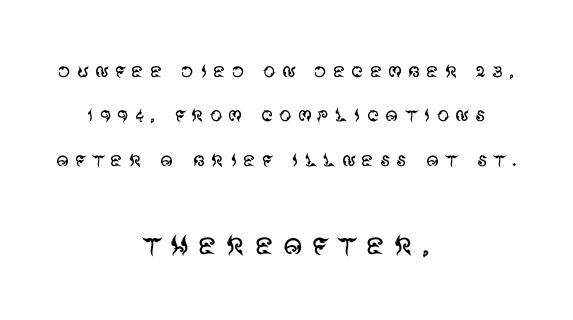
Between one letter and the next there's a generous, obvious gap. The later block is typeset at a bigger size than the earlier block. Does the copy run flush right? No — it is centered line by line. Beneath every word, the page is bare. The face used here is proportionally spaced, like ordinary book or web type.
